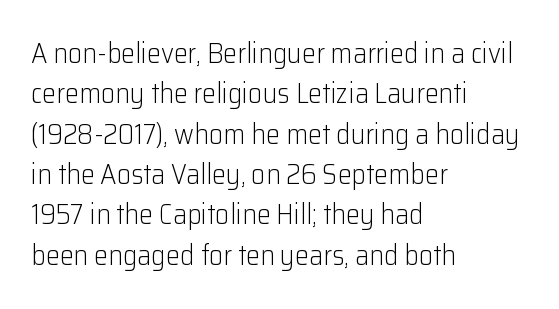
Style check: upright. Font category for this specimen: sans-serif. Regarding leading, the lines here are spaced in the standard way. Stroke thickness stays within the range of a standard reading face or lighter. The lines are quadded left.
